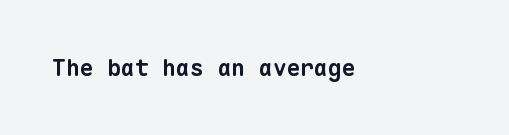
{"bold": "yes", "underline": "no", "align": "left", "letter_spacing": "normal", "letter_spacing_em": 0.0, "glyph_px": 23}
